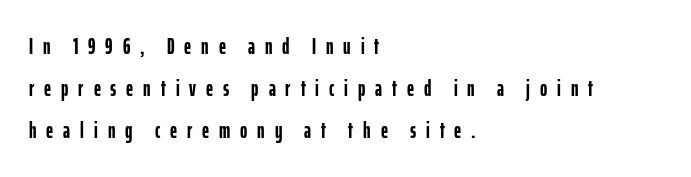
{"italic": "no", "bold": "yes", "underline": "no", "align": "left", "line_spacing": "loose", "line_spacing_ratio": 1.9, "letter_spacing": "wide", "letter_spacing_em": 0.45, "glyph_px": 22}
